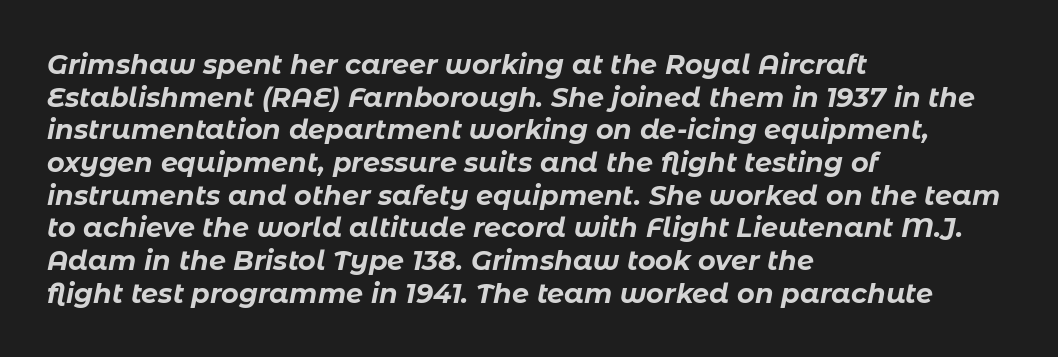
The image shows 27 px bold type, italic (leaning right); set left-aligned, line spacing 1.21x, normal letter spacing, not underlined.
